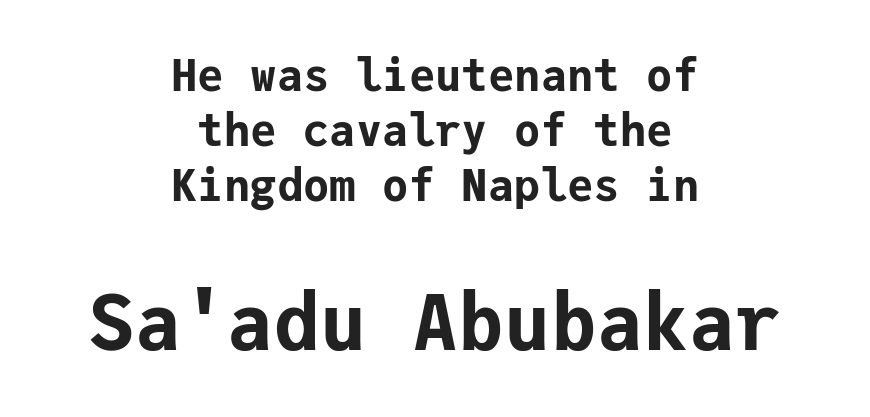
Q: Is the text bold? A: Yes.
Q: Is the text italic (slanted)? A: No, it is upright.
Q: Is the typeface a serif or a sans-serif typeface? A: Sans-serif.
Q: Is the text underlined? A: No.
Q: How is the paragraph aligned? A: Centered.
Q: Is the spacing between letters normal or unusually wide? A: Normal.
Q: Is the spacing between lines tight, normal or loose? A: Normal.
Q: Which block of text is set in a larger size, the first (top) or the second (bottom)? A: The second (bottom) one.
Q: Width (condensed, normal, or wide)? A: Normal.
Q: Stroke contrast? A: Low.
Q: x-height? A: Medium.
Q: Monospaced? A: Yes.
